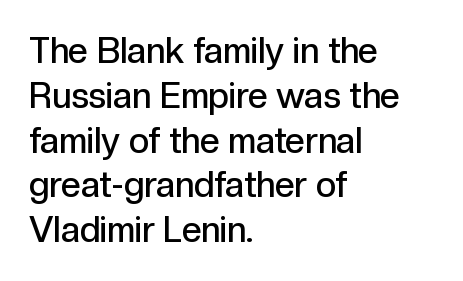
Q: Is the text bold? A: Semi-bold.
Q: Is the text italic (slanted)? A: No, it is upright.
Q: Is the typeface a serif or a sans-serif typeface? A: Sans-serif.
Q: Is the text underlined? A: No.
Q: How is the paragraph aligned? A: Left-aligned.
Q: Is the spacing between letters normal or unusually wide? A: Normal.
Q: Is the spacing between lines tight, normal or loose? A: Normal.
Q: Width (condensed, normal, or wide)? A: Normal.
Q: x-height? A: Medium.
Q: Monospaced? A: No.
